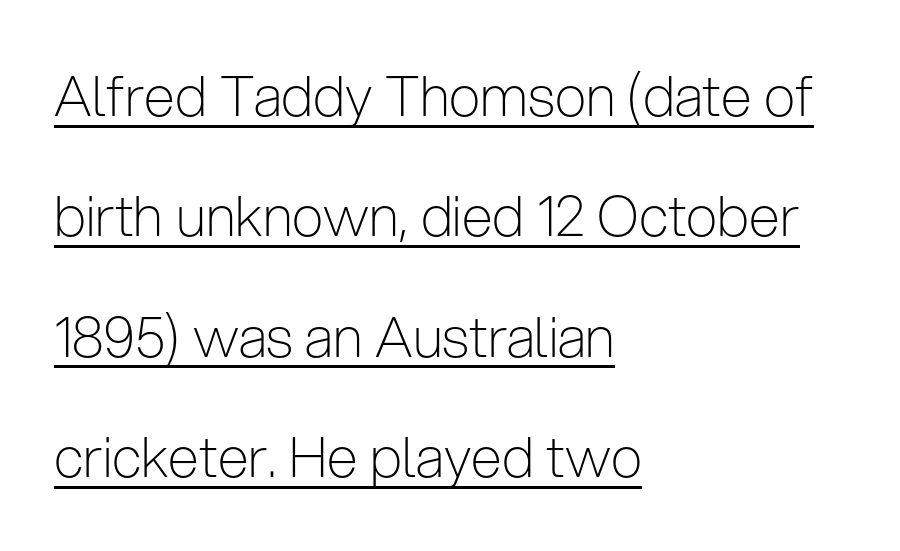
{"serif": "no", "italic": "no", "bold": "no", "weight": "light", "width": "condensed", "stroke_contrast": "low", "x_height": "medium", "monospaced": "no", "underline": "yes", "align": "left", "line_spacing": "loose", "line_spacing_ratio": 2.15, "letter_spacing": "normal", "letter_spacing_em": 0.0, "glyph_px": 56}
